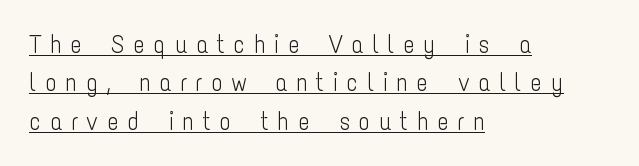
Ink coverage per letter is moderate at most. The gaps between neighbouring characters are conspicuously large. Caption: multi-line text, flush left, ragged right. Like a heading marked for emphasis, these lines bear an underscore. This is roman type, the default non-slanted kind. The line-height multiplier appears to be the usual default.
